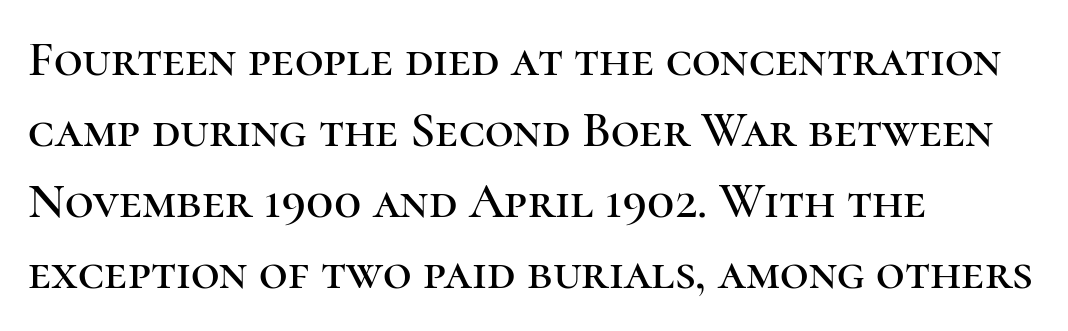
The image shows 50 px serif type, upright; set left-aligned, normal line spacing (1.42x), normal letter spacing, not underlined; high stroke contrast and a medium x-height.
